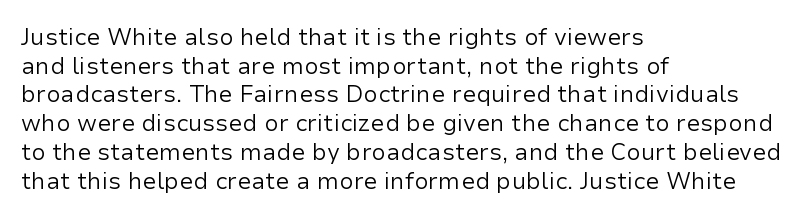
The lines sit at an ordinary, default distance from one another. The text block is weighted toward the left margin, trailing off unevenly rightward. Tracking value appears to be zero — textbook default spacing. Has an underline been added? It has not. Stroke mass is kept to a normal reading level or below.
